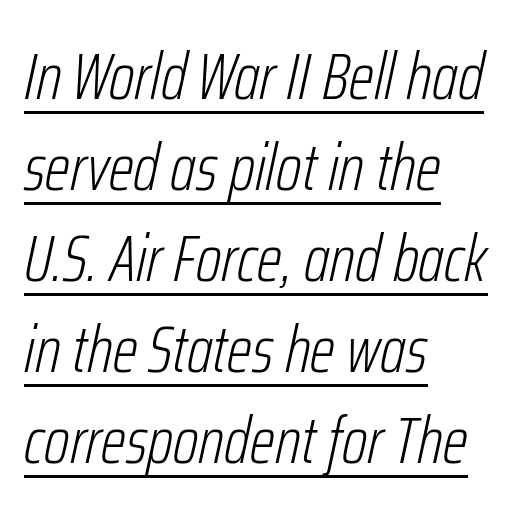
The rendering uses natural spacing where letterforms have individual widths. The block of text has a typical density, with ordinary space between rows. Line starts are locked; line ends wander. A rule runs beneath these lines of type. This sample uses an oblique cut, with every glyph tilted off the vertical.
